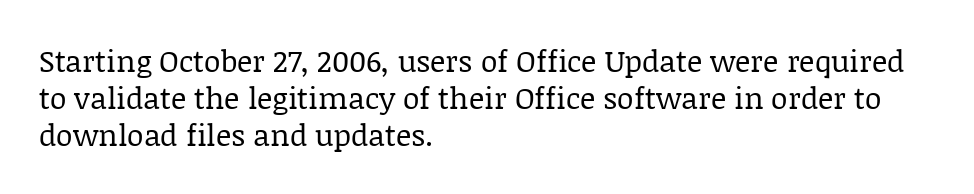
Every stem runs plumb, perpendicular to the baseline. There is no visible air inserted between adjacent glyphs. The specimen omits any rule beneath the text block's lines. Visually the block forms a straight wall on the left and a jagged coastline on the right.
